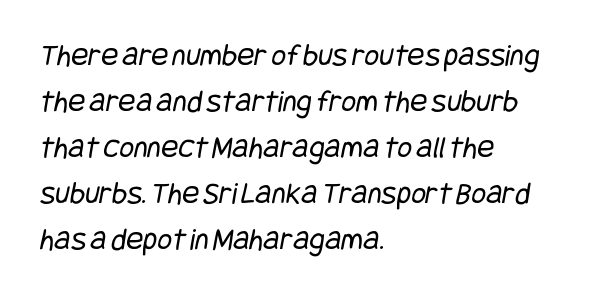
Q: Is the text bold? A: No.
Q: Is the typeface a serif or a sans-serif typeface? A: Sans-serif.
Q: Is the text underlined? A: No.
Q: How is the paragraph aligned? A: Left-aligned.
Q: Is the spacing between letters normal or unusually wide? A: Normal.
Q: Is the spacing between lines tight, normal or loose? A: Normal.
Q: Width (condensed, normal, or wide)? A: Condensed.
Q: Stroke contrast? A: Low.
Q: x-height? A: Large.
